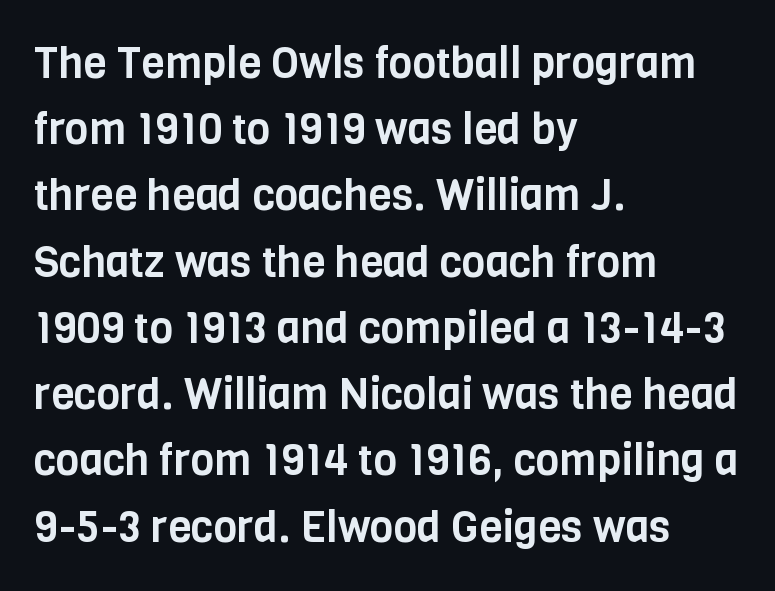
Q: Is the text italic (slanted)? A: No, it is upright.
Q: Is the typeface a serif or a sans-serif typeface? A: Sans-serif.
Q: Is the text underlined? A: No.
Q: How is the paragraph aligned? A: Left-aligned.
Q: Is the spacing between letters normal or unusually wide? A: Normal.
Q: Is the spacing between lines tight, normal or loose? A: Normal.
Q: Width (condensed, normal, or wide)? A: Condensed.
Q: Stroke contrast? A: Low.
Q: x-height? A: Large.
Q: Monospaced? A: No.
